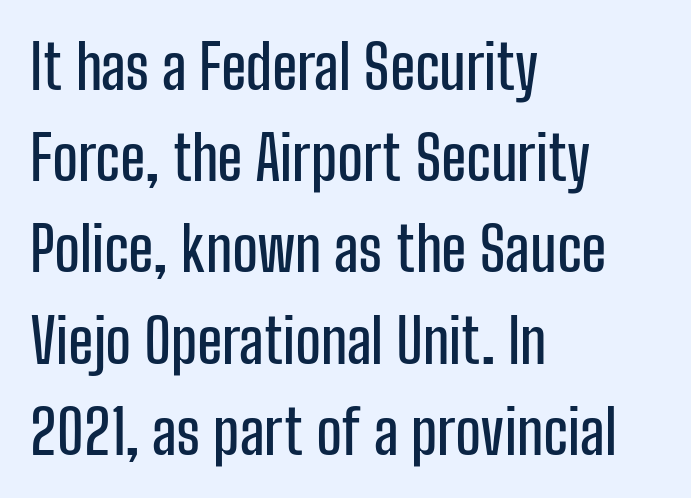
The font's upright variant was chosen for this text. Letters rest on an invisible, unmarked baseline. The paragraph shown leans on its left margin. This is sans-serif lettering, the kind often seen on screens and signage. Proportional: the letters do not fall into vertical columns. Letter spacing: default.
